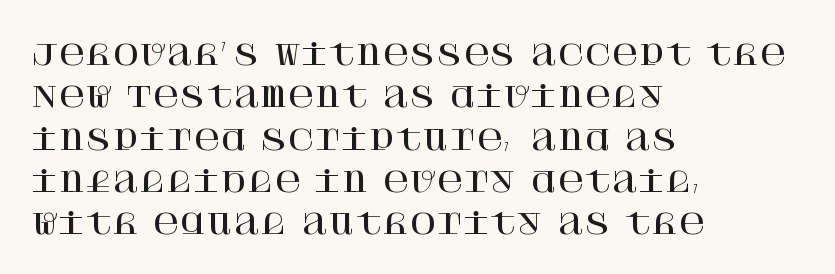
Q: Is the text italic (slanted)? A: No, it is upright.
Q: Is the typeface a serif or a sans-serif typeface? A: Serif.
Q: Is the text underlined? A: No.
Q: How is the paragraph aligned? A: Left-aligned.
Q: Is the spacing between letters normal or unusually wide? A: Normal.
Q: Is the spacing between lines tight, normal or loose? A: Normal.
Q: Width (condensed, normal, or wide)? A: Normal.
Q: Stroke contrast? A: High.
Q: x-height? A: Large.
